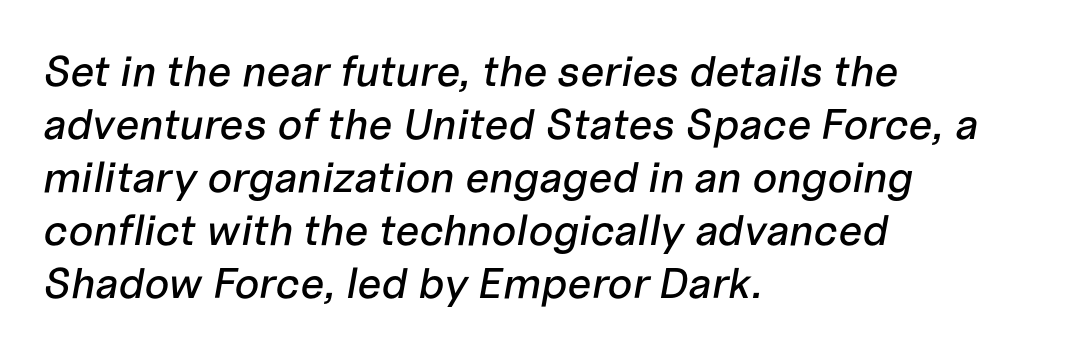
{"italic": "yes", "lean": "right", "slant_degrees": 10, "width": "normal", "stroke_contrast": "low", "x_height": "medium", "monospaced": "no", "underline": "no", "align": "left", "line_spacing_ratio": 1.23, "letter_spacing": "normal", "letter_spacing_em": 0.0, "glyph_px": 43}
